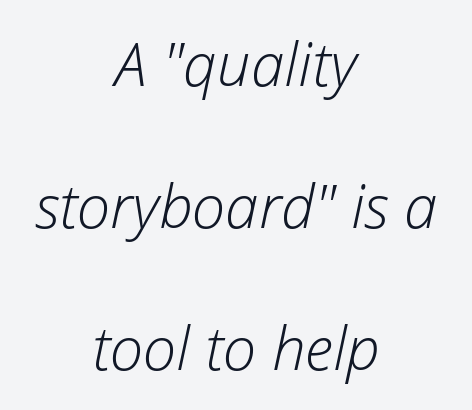
The image shows 60 px light type, italic (leaning right); set centered, loose line spacing (2.37x), normal letter spacing, not underlined; low stroke contrast and a medium x-height.
